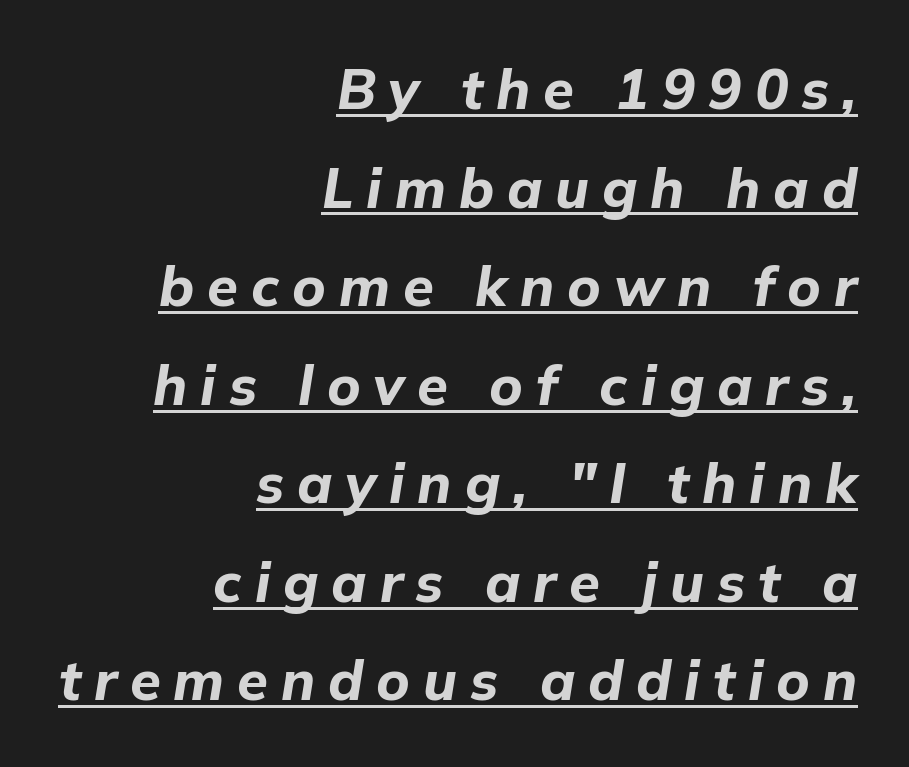
Heavy, bold letterforms. Think of a printed novel: that variable character pitch is what you see here. The rendering applies a slant to the glyphs. A flush-right, rag-left setting is used for this passage.
